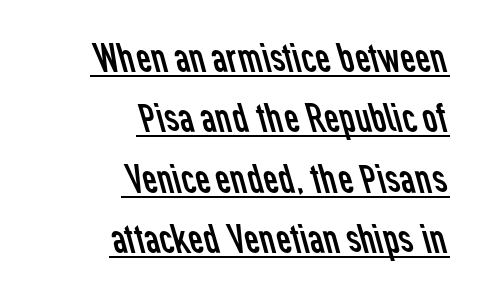
The image shows 41 px regular-weight sans-serif type; set right-aligned, normal line spacing (1.47x), normal letter spacing, underlined; low stroke contrast and a medium x-height.
